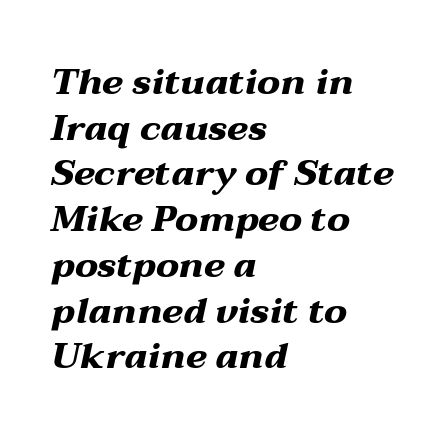
The typography opts for an oblique posture over an upright one. In CSS terms this would be text-align: left. Anything drawn beneath the words? Only blank space. One glance says typical: line gaps are just what's usual. Heavy-handed strokes throughout: this text is bold. Do the characters align in a grid? No, the font is proportional.
